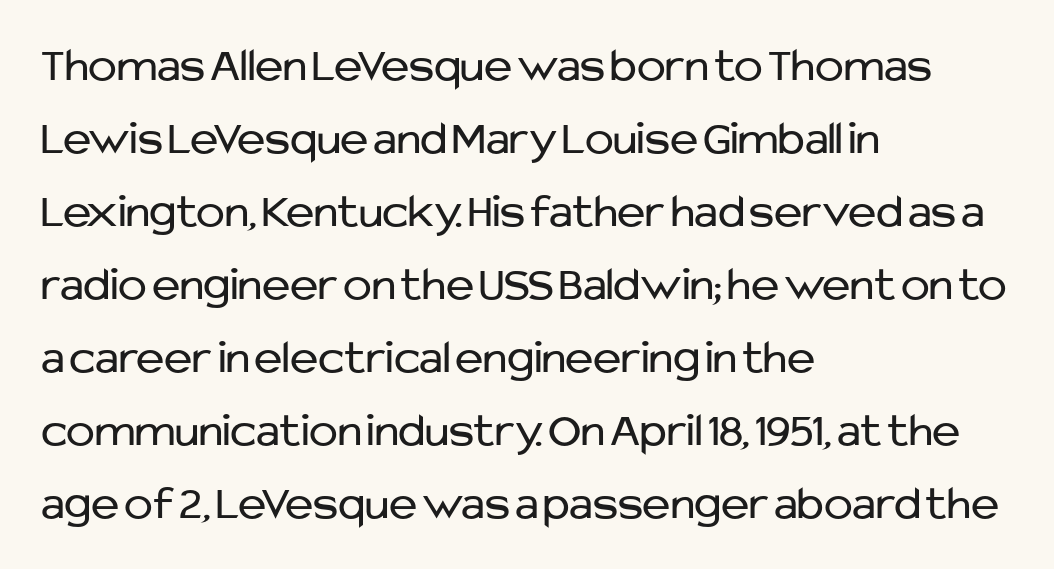
Q: Is the text bold? A: No.
Q: Is the text italic (slanted)? A: No, it is upright.
Q: Is the typeface a serif or a sans-serif typeface? A: Sans-serif.
Q: Is the text underlined? A: No.
Q: How is the paragraph aligned? A: Left-aligned.
Q: Is the spacing between letters normal or unusually wide? A: Normal.
Q: Is the spacing between lines tight, normal or loose? A: Normal.
Q: Width (condensed, normal, or wide)? A: Normal.
Q: Stroke contrast? A: Low.
Q: x-height? A: Medium.
Q: Monospaced? A: No.
